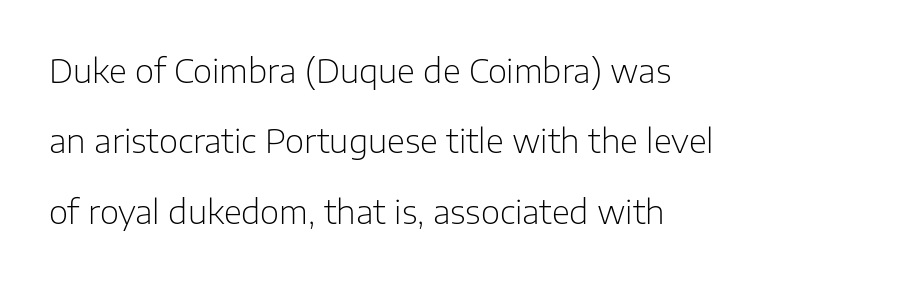
The image shows 33 px light sans-serif type, upright; set left-aligned, loose line spacing (2.13x), normal letter spacing, not underlined; low stroke contrast and a medium x-height.
